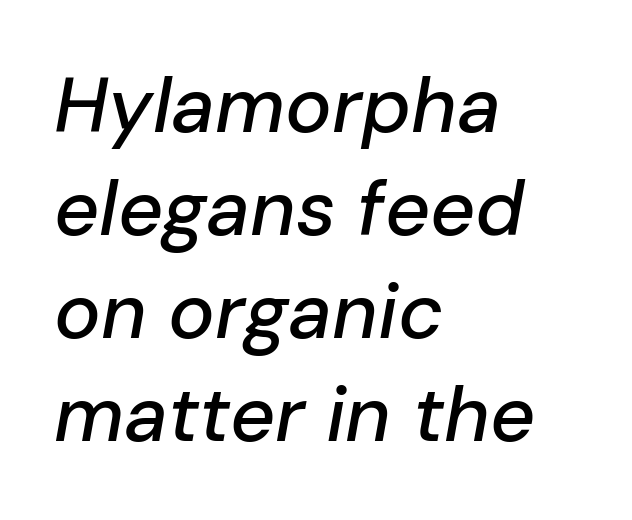
Each new line begins a customary step beneath the previous one. Tracking here is standard; glyphs follow each other at the usual distance. The text carries the slant typical of an italic or oblique font. These lines are rendered in a variable-pitch font.
